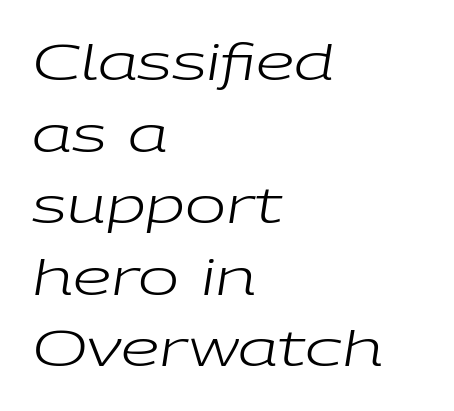
The image shows 49 px regular-weight, wide type, italic (leaning right); set left-aligned, normal line spacing (1.46x), normal letter spacing, not underlined; low stroke contrast and a medium x-height.
